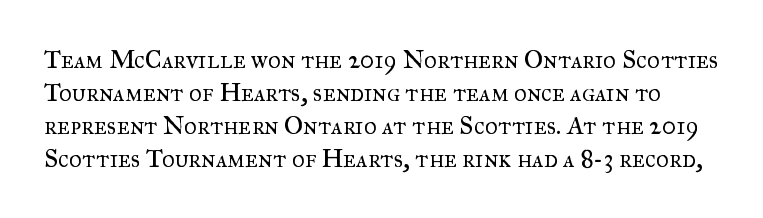
{"italic": "no", "bold": "no", "underline": "no", "line_spacing": "normal", "line_spacing_ratio": 1.32, "letter_spacing": "normal", "letter_spacing_em": 0.0, "glyph_px": 25}
